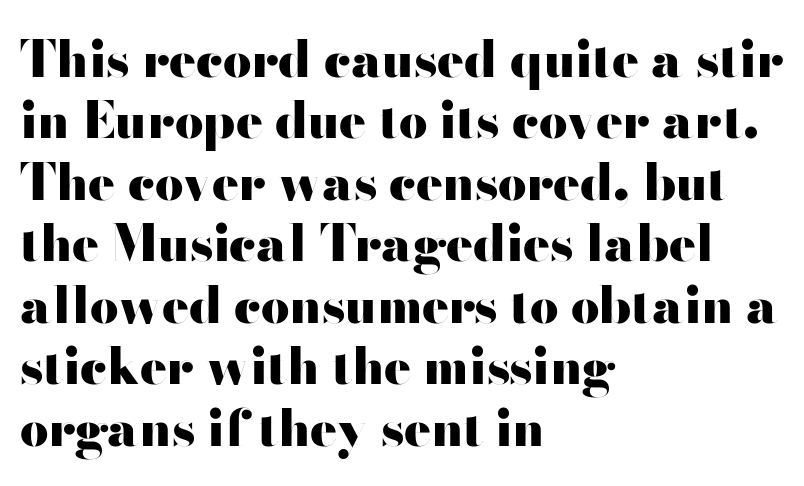
Q: Is the text bold? A: Yes.
Q: Is the text italic (slanted)? A: No, it is upright.
Q: Is the typeface a serif or a sans-serif typeface? A: Sans-serif.
Q: Is the text underlined? A: No.
Q: How is the paragraph aligned? A: Left-aligned.
Q: Is the spacing between letters normal or unusually wide? A: Normal.
Q: Width (condensed, normal, or wide)? A: Wide.
Q: Stroke contrast? A: High.
Q: x-height? A: Small.
Q: Monospaced? A: No.
